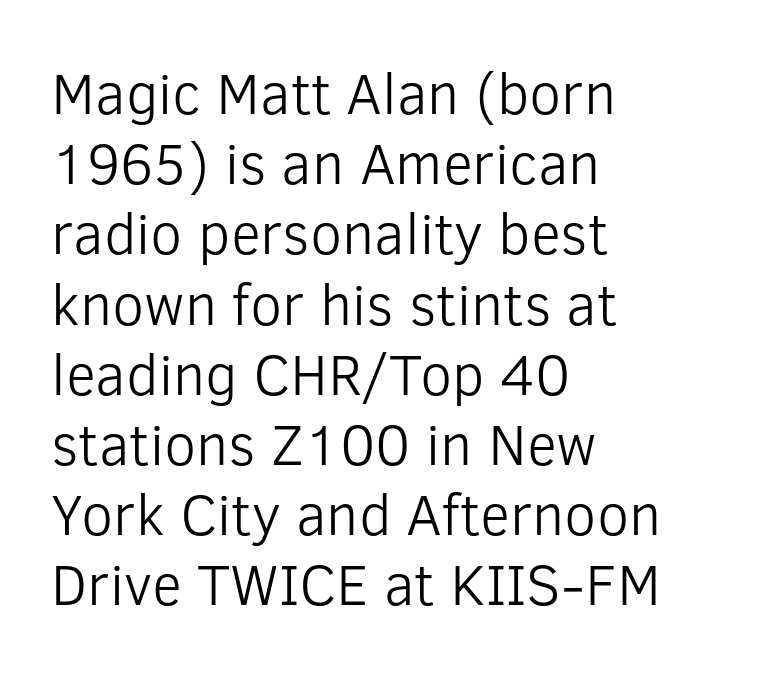
The image shows 58 px light sans-serif type, upright; set left-aligned, line spacing 1.21x, normal letter spacing, not underlined; low stroke contrast and a medium x-height.
